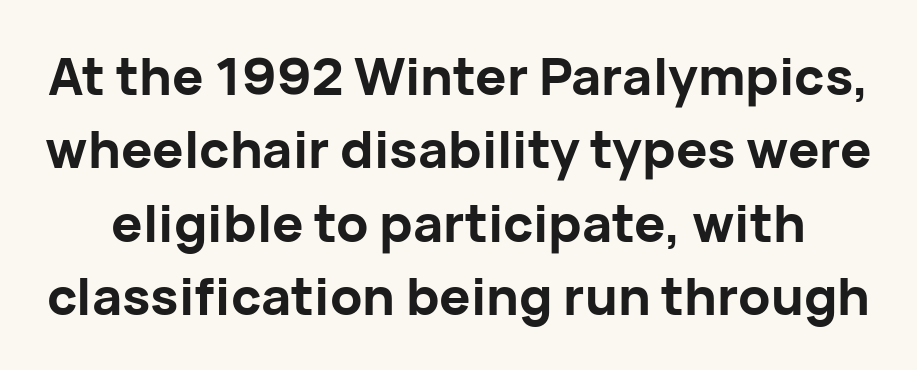
Q: Is the text bold? A: Yes.
Q: Is the text italic (slanted)? A: No, it is upright.
Q: Is the typeface a serif or a sans-serif typeface? A: Sans-serif.
Q: Is the text underlined? A: No.
Q: Is the spacing between letters normal or unusually wide? A: Normal.
Q: Is the spacing between lines tight, normal or loose? A: Normal.
Q: Width (condensed, normal, or wide)? A: Normal.
Q: Stroke contrast? A: Low.
Q: x-height? A: Medium.
Q: Monospaced? A: No.
